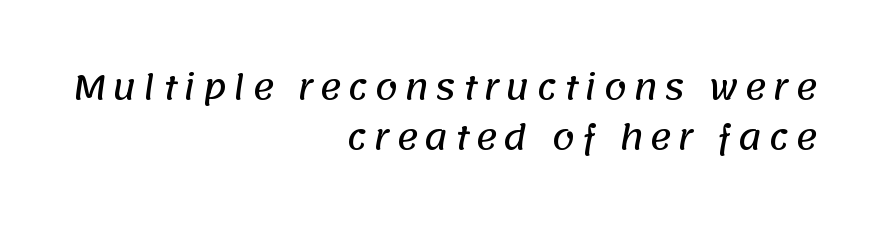
Notice how the passage keeps a crisp vertical edge on the right only. Is this a fixed-width face? No — the glyphs have proportional, varying widths. What kind of face is this? One without serifs — a sans. Quick note: interline space is typical.
